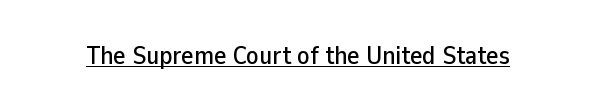
{"italic": "no", "underline": "yes", "letter_spacing": "normal", "letter_spacing_em": 0.0, "glyph_px": 26}
